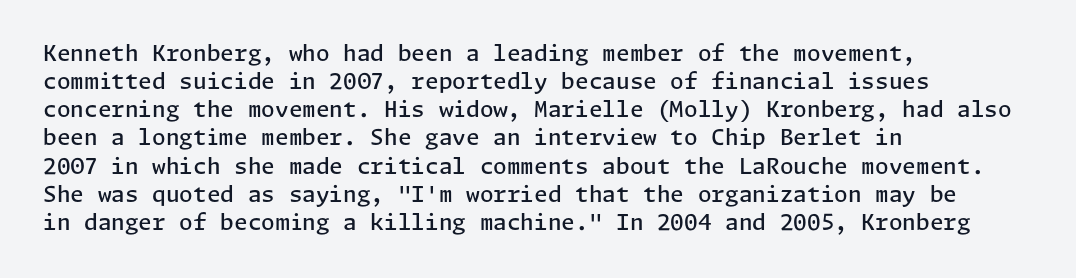
Q: Is the text bold? A: Semi-bold.
Q: Is the text italic (slanted)? A: No, it is upright.
Q: Is the text underlined? A: No.
Q: How is the paragraph aligned? A: Left-aligned.
Q: Is the spacing between letters normal or unusually wide? A: Normal.
Q: Is the spacing between lines tight, normal or loose? A: Normal.
